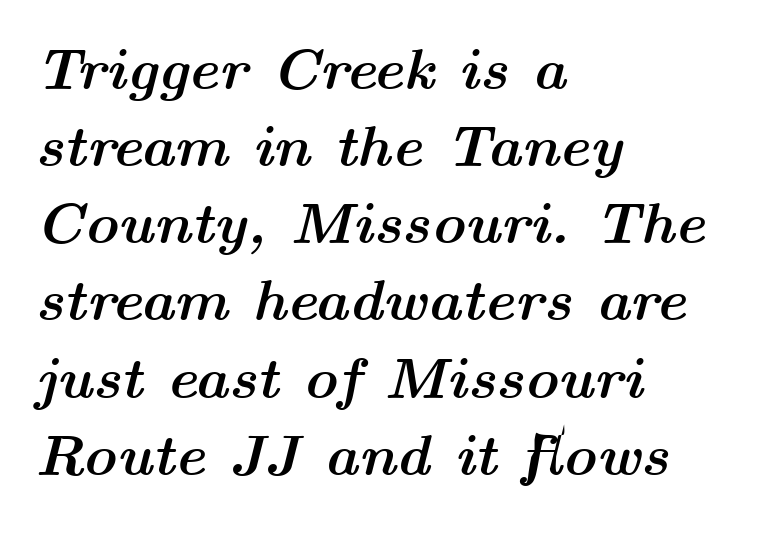
Q: Is the text bold? A: Yes.
Q: Is the text italic (slanted)? A: Yes, it leans right by about 14 degrees.
Q: Is the text underlined? A: No.
Q: How is the paragraph aligned? A: Left-aligned.
Q: Is the spacing between letters normal or unusually wide? A: Normal.
Q: Is the spacing between lines tight, normal or loose? A: Normal.
Q: Width (condensed, normal, or wide)? A: Wide.
Q: Stroke contrast? A: Medium.
Q: x-height? A: Medium.
Q: Monospaced? A: No.
